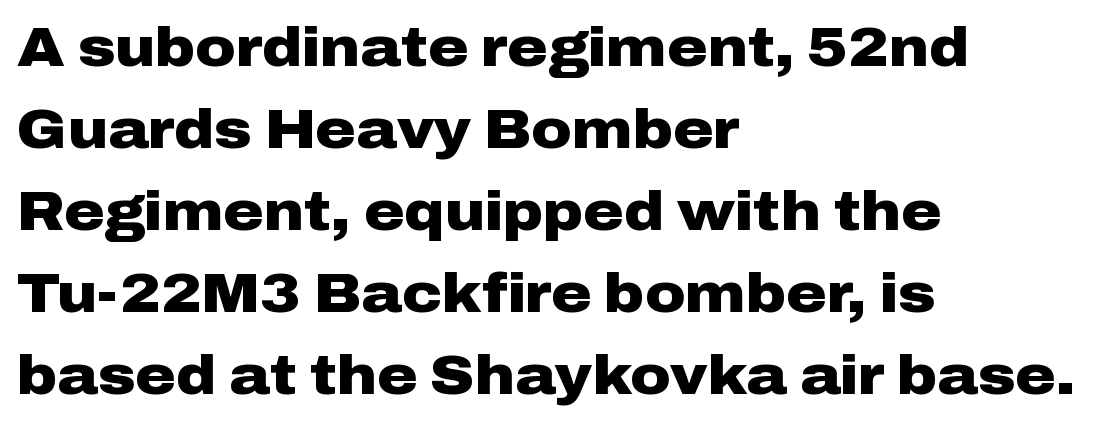
The image shows 55 px heavy, wide sans-serif type, upright; set left-aligned, normal line spacing (1.49x), normal letter spacing, not underlined; low stroke contrast and a medium x-height.
